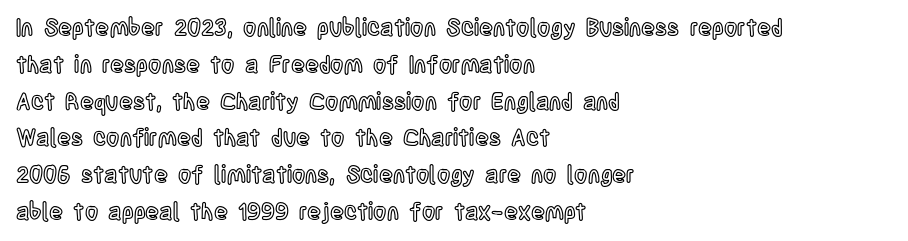
{"italic": "no", "underline": "no", "align": "left", "line_spacing": "normal", "line_spacing_ratio": 1.6, "letter_spacing": "normal", "letter_spacing_em": 0.0, "glyph_px": 23}
